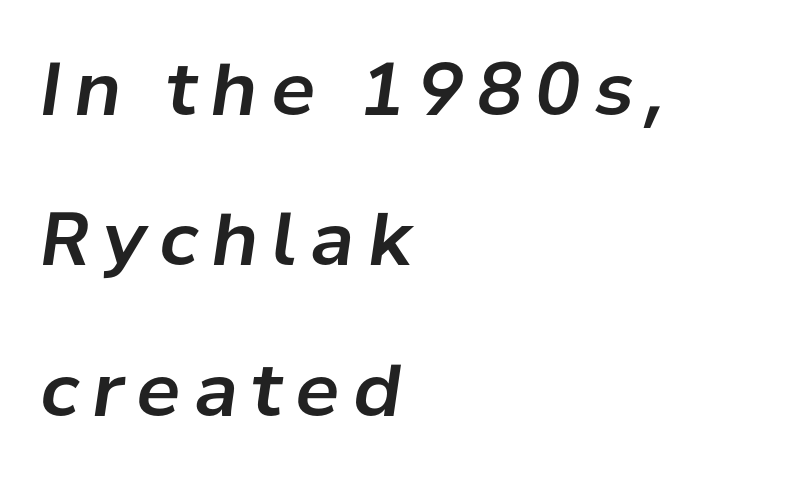
The image shows 73 px text type, italic (leaning right); set left-aligned, loose line spacing (2.06x), not underlined; low stroke contrast and a medium x-height.
